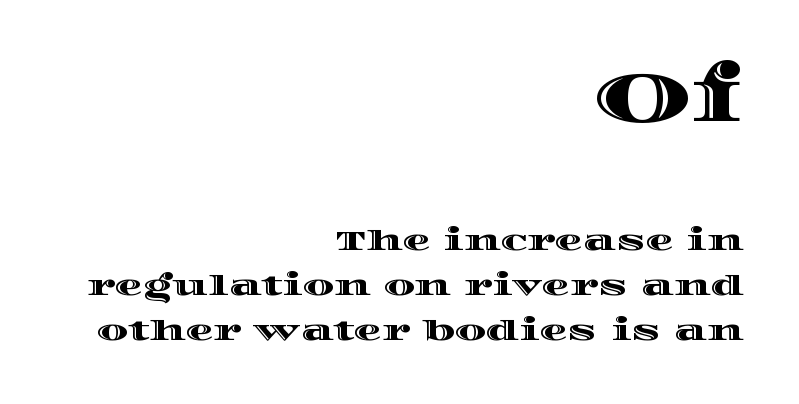
The type is set solid horizontally, with unmodified tracking. Compared with a flush-left layout, this one pins lines to the opposite, right side. Whoever set this made the first block the dominant, larger element. Proportional: the letters do not fall into vertical columns. A typesetter would mark this as roman, not italic.
